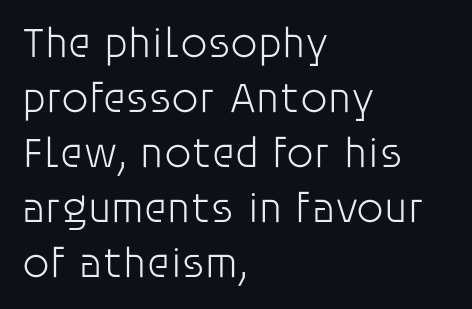
The image shows 43 px light sans-serif type, upright; set left-aligned, normal line spacing (1.28x), normal letter spacing, not underlined; low stroke contrast and a large x-height.
